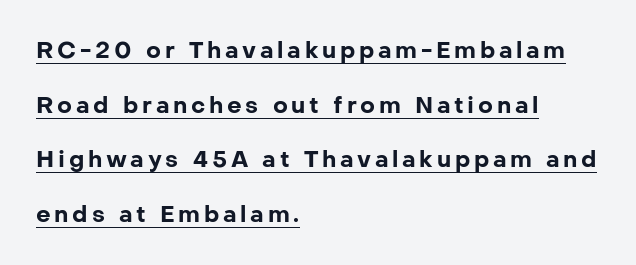
When letters stand straight like this, we call the style roman or upright. These words are printed bold, with thick strokes throughout. The paragraph has a hard left edge and a soft right edge. The leading is generous, giving the passage an open texture. What decoration does the sample have? An underline.
